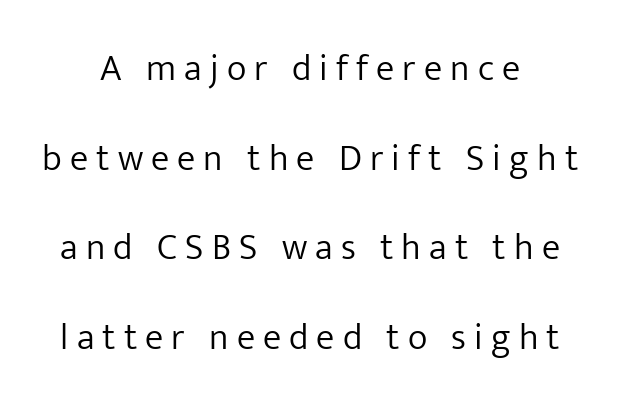
Q: Is the text bold? A: No.
Q: Is the text italic (slanted)? A: No, it is upright.
Q: Is the typeface a serif or a sans-serif typeface? A: Sans-serif.
Q: Is the text underlined? A: No.
Q: Is the spacing between letters normal or unusually wide? A: Unusually wide.
Q: Is the spacing between lines tight, normal or loose? A: Loose.
Q: Width (condensed, normal, or wide)? A: Normal.
Q: Stroke contrast? A: Low.
Q: x-height? A: Medium.
Q: Monospaced? A: No.
